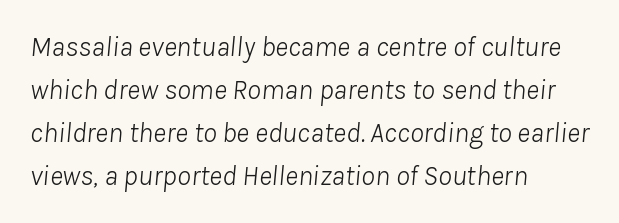
A typesetter would call this leading conventional body-copy spacing. Stems here are at most as thick as an everyday book face. Reading down the block, your eye returns to a fixed left position each line. The type is set solid horizontally, with unmodified tracking.
